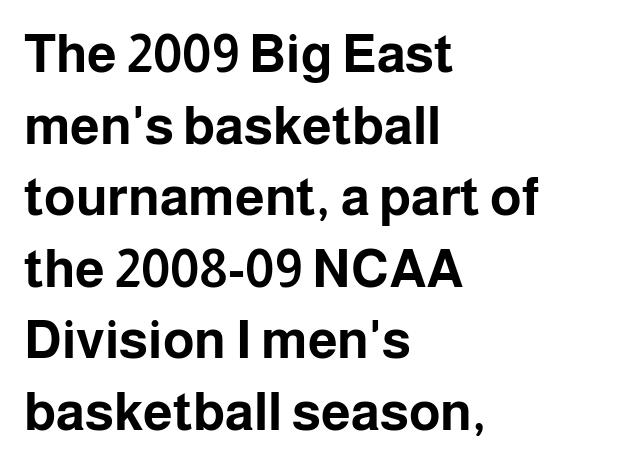
The image shows 53 px bold sans-serif type, upright; set left-aligned, normal line spacing (1.35x), normal letter spacing, not underlined; low stroke contrast and a medium x-height.
